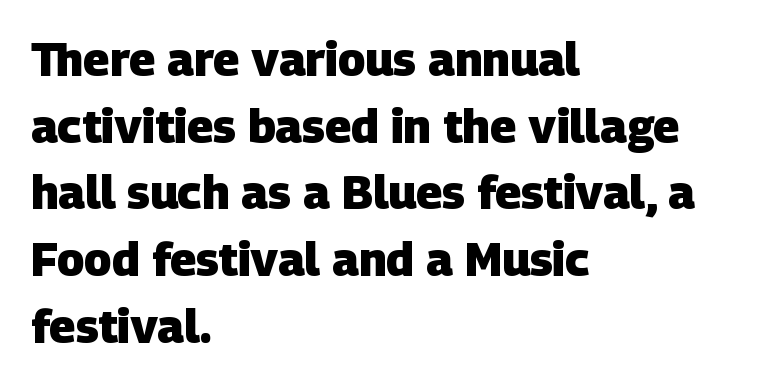
Q: Is the text bold? A: Yes.
Q: Is the typeface a serif or a sans-serif typeface? A: Sans-serif.
Q: Is the text underlined? A: No.
Q: How is the paragraph aligned? A: Left-aligned.
Q: Is the spacing between letters normal or unusually wide? A: Normal.
Q: Is the spacing between lines tight, normal or loose? A: Normal.
Q: Width (condensed, normal, or wide)? A: Normal.
Q: Stroke contrast? A: Low.
Q: x-height? A: Large.
Q: Monospaced? A: No.
